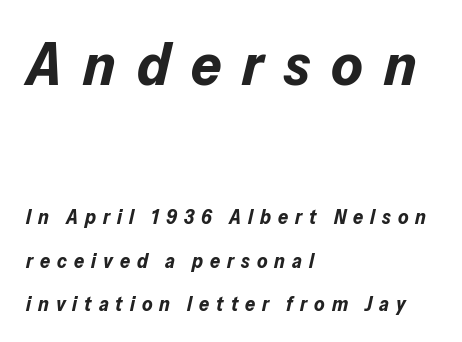
{"italic": "yes", "lean": "right", "slant_degrees": 13, "bold": "yes", "weight": "bold", "width": "normal", "stroke_contrast": "low", "x_height": "medium", "monospaced": "no", "underline": "no", "align": "left", "line_spacing": "loose", "line_spacing_ratio": 2.17, "letter_spacing": "wide", "letter_spacing_em": 0.35, "larger_block": "first", "size_ratio": 3.0, "glyph_px": 60}
